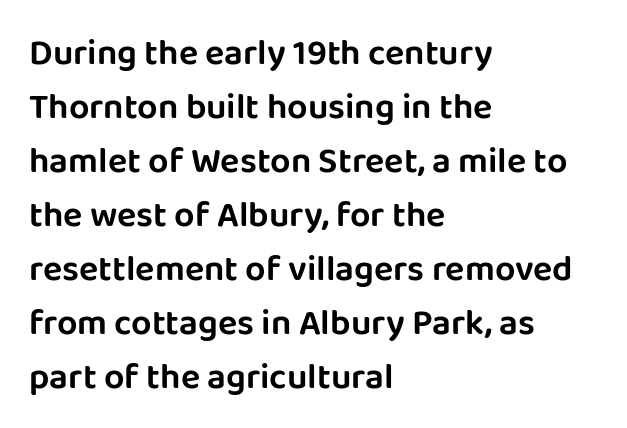
{"serif": "no", "italic": "no", "width": "normal", "stroke_contrast": "low", "x_height": "large", "monospaced": "no", "underline": "no", "align": "left", "line_spacing": "normal", "line_spacing_ratio": 1.5, "letter_spacing": "normal", "letter_spacing_em": 0.0, "glyph_px": 36}
